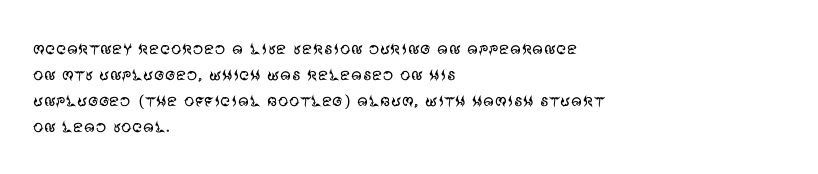
The image shows 21 px text type, upright; set left-aligned, line spacing 1.24x, normal letter spacing, not underlined.
